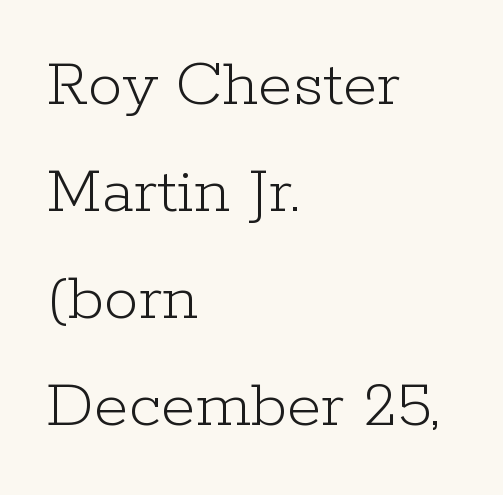
{"serif": "yes", "italic": "no", "bold": "no", "weight": "light", "width": "normal", "stroke_contrast": "low", "x_height": "medium", "monospaced": "no", "underline": "no", "align": "left", "line_spacing": "normal", "line_spacing_ratio": 1.53, "letter_spacing": "normal", "letter_spacing_em": 0.0, "glyph_px": 70}
